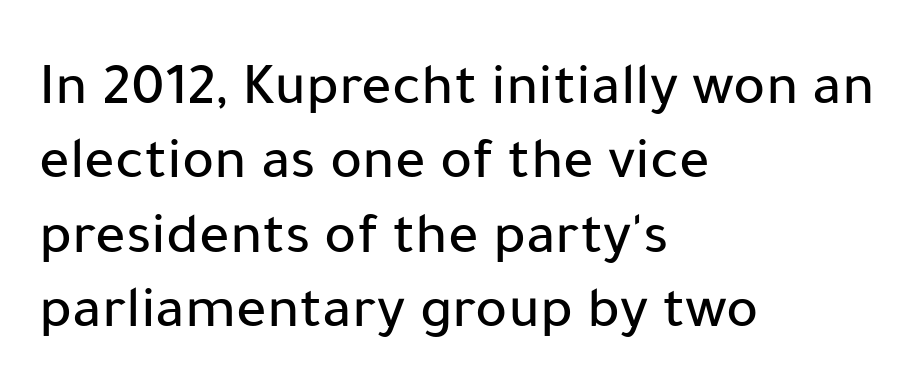
{"serif": "no", "italic": "no", "width": "normal", "stroke_contrast": "low", "x_height": "medium", "monospaced": "no", "underline": "no", "align": "left", "line_spacing_ratio": 1.24, "letter_spacing": "normal", "letter_spacing_em": 0.0, "glyph_px": 60}
